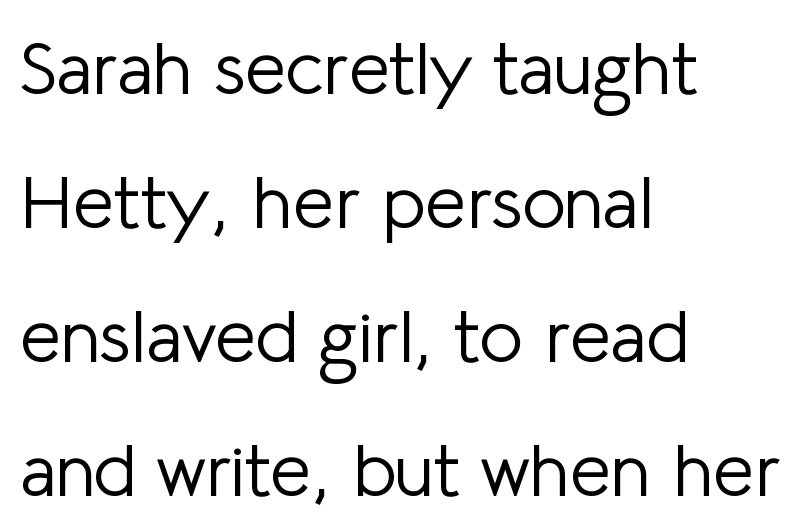
Q: Is the text bold? A: No.
Q: Is the text italic (slanted)? A: No, it is upright.
Q: Is the typeface a serif or a sans-serif typeface? A: Sans-serif.
Q: Is the text underlined? A: No.
Q: How is the paragraph aligned? A: Left-aligned.
Q: Is the spacing between letters normal or unusually wide? A: Normal.
Q: Width (condensed, normal, or wide)? A: Normal.
Q: Stroke contrast? A: Low.
Q: x-height? A: Medium.
Q: Monospaced? A: No.
